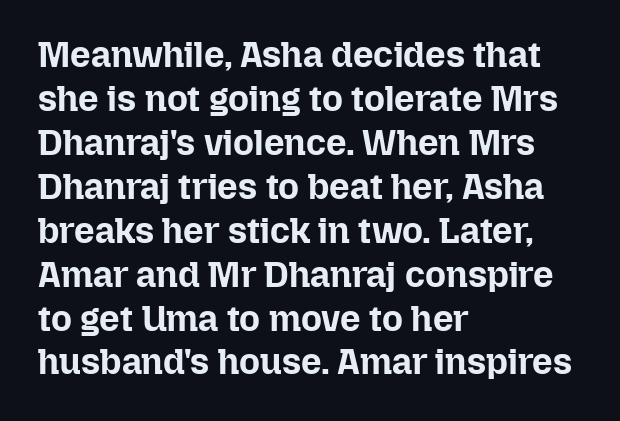
Q: Is the text bold? A: Yes.
Q: Is the text italic (slanted)? A: No, it is upright.
Q: Is the text underlined? A: No.
Q: How is the paragraph aligned? A: Left-aligned.
Q: Is the spacing between letters normal or unusually wide? A: Normal.
Q: Width (condensed, normal, or wide)? A: Normal.
Q: Stroke contrast? A: Low.
Q: x-height? A: Medium.
Q: Monospaced? A: No.
